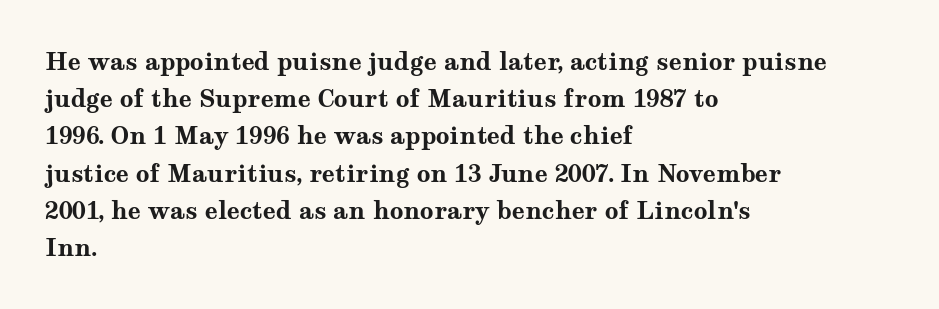
The passage shown has conventional tracking throughout. Underline: absent. The lines in this sample share a left origin and differ only in where they stop. These lines carry a lot of weight — the face is fully bold. Leading: standard. Characters remain perfectly vertical along every line.
